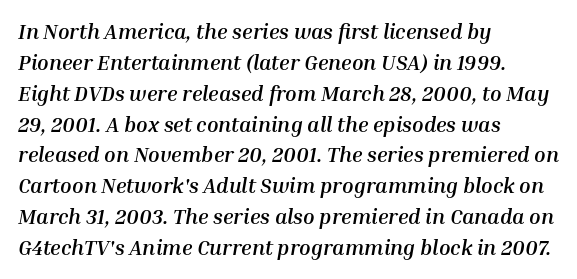
The image shows 21 px bold type, italic (leaning right); set left-aligned, normal line spacing (1.47x), normal letter spacing, not underlined.
